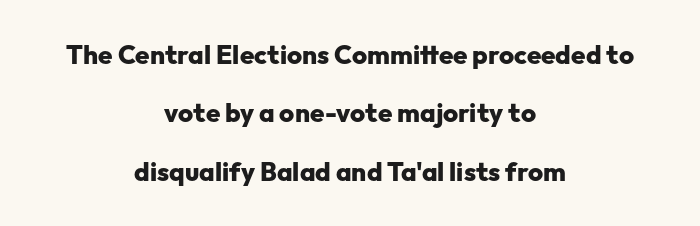
The image shows 26 px bold type, upright; set centered, loose line spacing (2.25x), normal letter spacing, not underlined.
